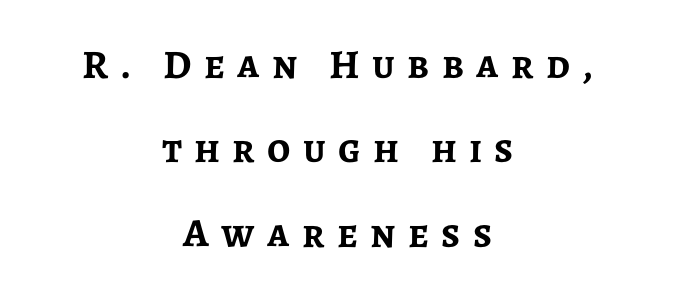
Q: Is the text bold? A: Yes.
Q: Is the text italic (slanted)? A: No, it is upright.
Q: Is the typeface a serif or a sans-serif typeface? A: Sans-serif.
Q: Is the text underlined? A: No.
Q: How is the paragraph aligned? A: Centered.
Q: Is the spacing between letters normal or unusually wide? A: Unusually wide.
Q: Is the spacing between lines tight, normal or loose? A: Loose.
Q: Width (condensed, normal, or wide)? A: Normal.
Q: Stroke contrast? A: Low.
Q: x-height? A: Medium.
Q: Monospaced? A: No.
